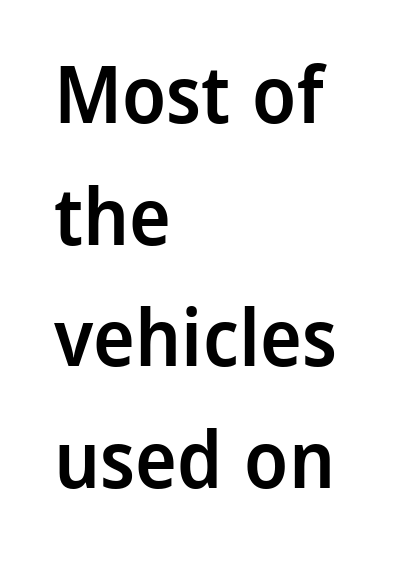
Q: Is the text bold? A: Semi-bold.
Q: Is the text italic (slanted)? A: No, it is upright.
Q: Is the typeface a serif or a sans-serif typeface? A: Sans-serif.
Q: Is the text underlined? A: No.
Q: How is the paragraph aligned? A: Left-aligned.
Q: Is the spacing between letters normal or unusually wide? A: Normal.
Q: Is the spacing between lines tight, normal or loose? A: Normal.
Q: Width (condensed, normal, or wide)? A: Normal.
Q: Stroke contrast? A: Low.
Q: x-height? A: Medium.
Q: Monospaced? A: No.
